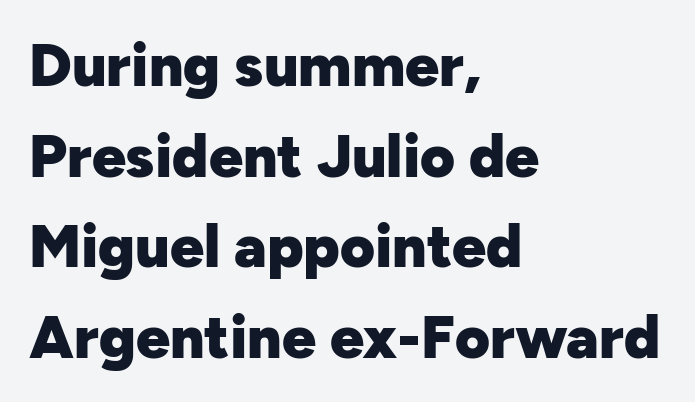
A typesetter would call this leading conventional body-copy spacing. Nothing sits at the stroke ends, so this counts as sans-serif. Is the letter spacing exaggerated? No — it looks like the ordinary default. Posture: vertical. Short and long lines alike share a common starting point at left. Strong, thick strokes mark this as bold type.
